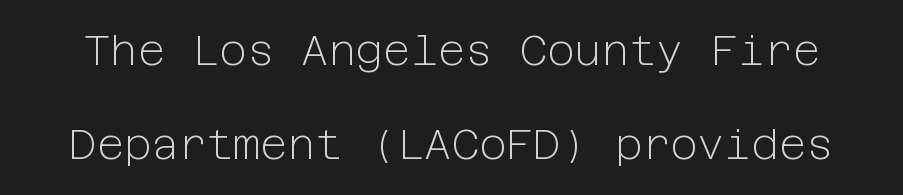
The image shows 42 px light sans-serif type, upright; set loose line spacing (2.25x), normal letter spacing, not underlined; low stroke contrast and a medium x-height.
